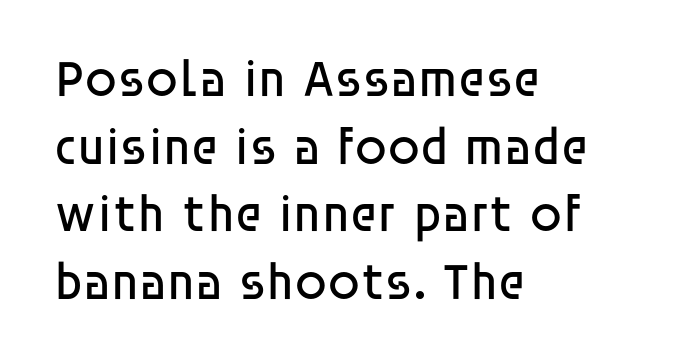
Q: Is the text bold? A: No.
Q: Is the text italic (slanted)? A: No, it is upright.
Q: Is the typeface a serif or a sans-serif typeface? A: Sans-serif.
Q: Is the text underlined? A: No.
Q: How is the paragraph aligned? A: Left-aligned.
Q: Is the spacing between letters normal or unusually wide? A: Normal.
Q: Is the spacing between lines tight, normal or loose? A: Normal.
Q: Width (condensed, normal, or wide)? A: Normal.
Q: Stroke contrast? A: Low.
Q: x-height? A: Large.
Q: Monospaced? A: No.
